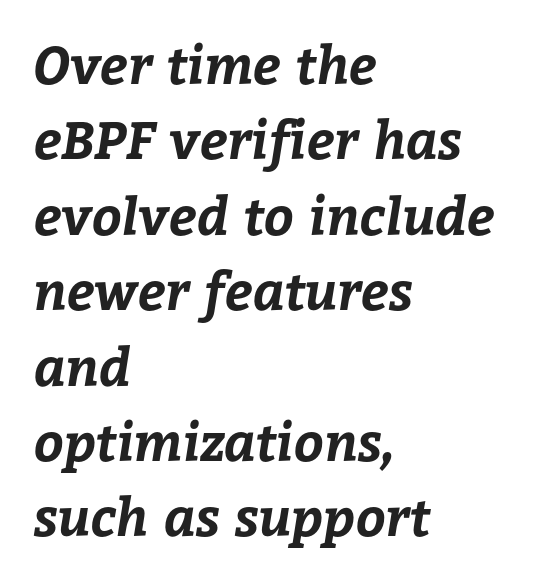
Q: Is the text bold? A: Yes.
Q: Is the text underlined? A: No.
Q: How is the paragraph aligned? A: Left-aligned.
Q: Is the spacing between letters normal or unusually wide? A: Normal.
Q: Is the spacing between lines tight, normal or loose? A: Normal.
Q: Width (condensed, normal, or wide)? A: Normal.
Q: Stroke contrast? A: Low.
Q: x-height? A: Medium.
Q: Monospaced? A: No.
